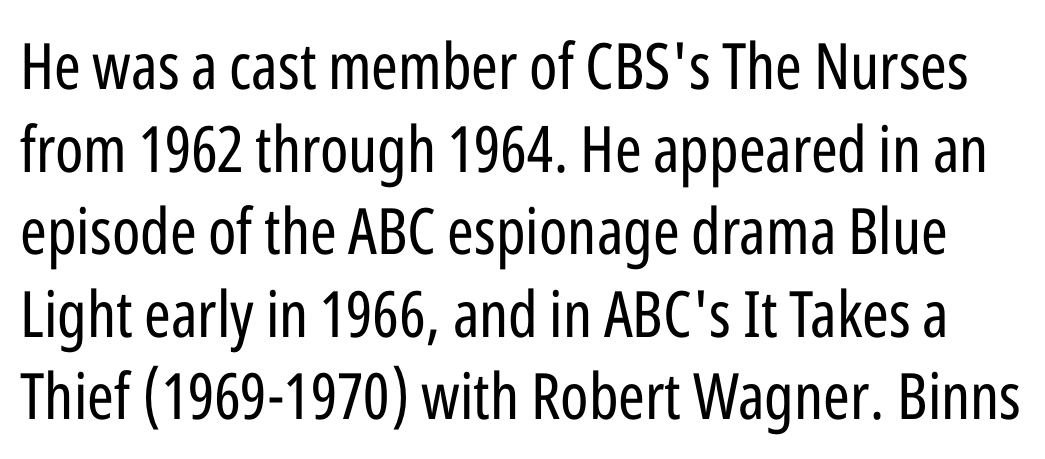
Vertical stems look standard width or narrower in stroke. Students, observe: this is what conventionally led text looks like. The tracking reads as untouched default to a designer's eye. Nothing sits at the stroke ends, so this counts as sans-serif.
